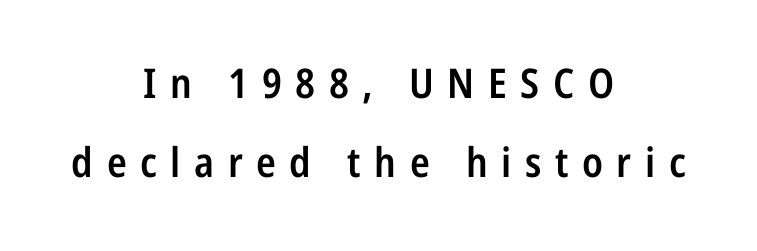
The image shows 41 px semibold, condensed sans-serif type, upright; set centered, loose line spacing (1.93x), unusually wide letter spacing (+0.33 em), not underlined; low stroke contrast and a medium x-height.
